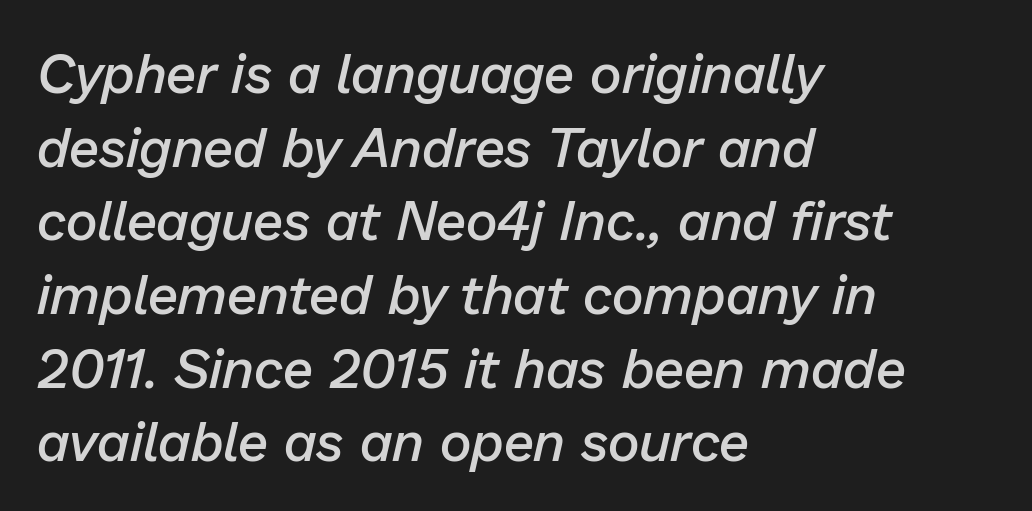
The line texture is even and compact thanks to regular tracking. Looks like regular typesetting: each glyph gets only the width it needs. Honestly, the row spacing looks completely unremarkable. The face used here has a pronounced slope to its letters.
